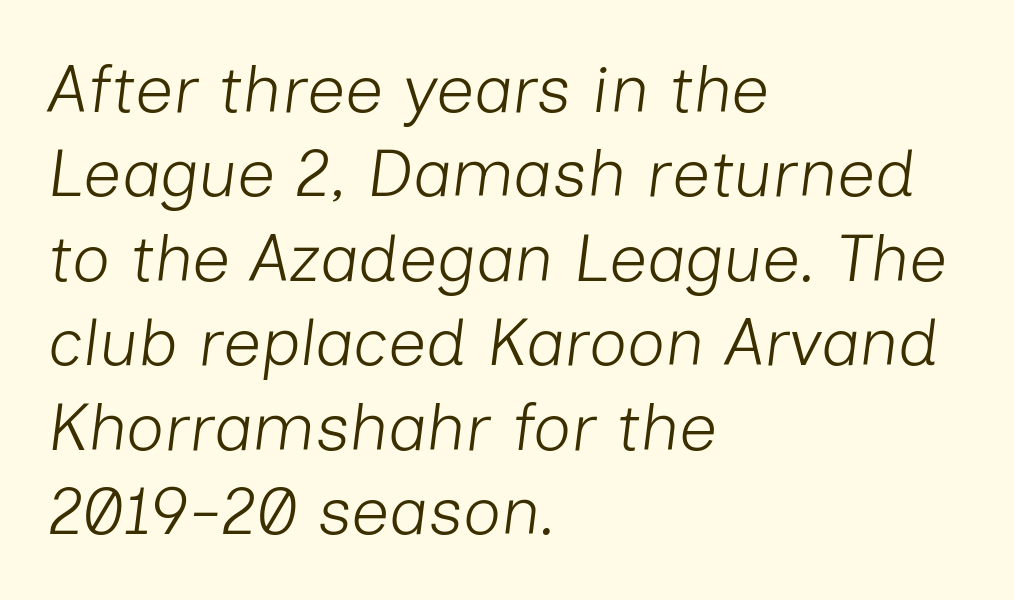
These lines are set flush left with a ragged right edge. Descenders are the only things crossing below the line. Whoever set this chose a conventional vertical rhythm. This is not heavy type; no bold has been used.
